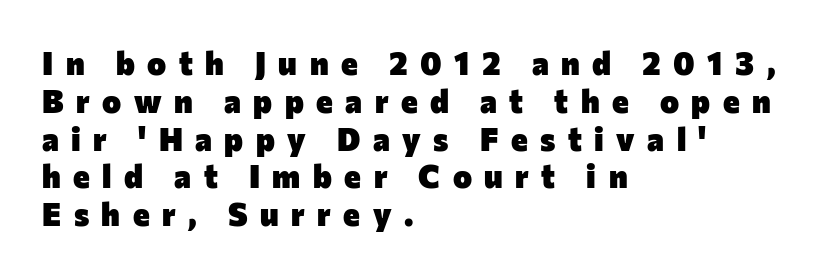
Q: Is the text bold? A: Yes.
Q: Is the text italic (slanted)? A: No, it is upright.
Q: Is the typeface a serif or a sans-serif typeface? A: Sans-serif.
Q: Is the text underlined? A: No.
Q: How is the paragraph aligned? A: Left-aligned.
Q: Is the spacing between letters normal or unusually wide? A: Unusually wide.
Q: Width (condensed, normal, or wide)? A: Normal.
Q: Stroke contrast? A: Low.
Q: x-height? A: Medium.
Q: Monospaced? A: No.
